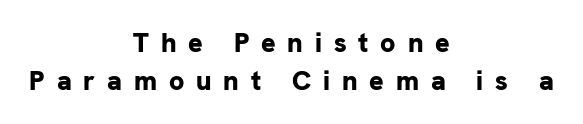
Q: Is the text bold? A: Yes.
Q: Is the text italic (slanted)? A: No, it is upright.
Q: Is the text underlined? A: No.
Q: How is the paragraph aligned? A: Centered.
Q: Is the spacing between letters normal or unusually wide? A: Unusually wide.
Q: Is the spacing between lines tight, normal or loose? A: Normal.
